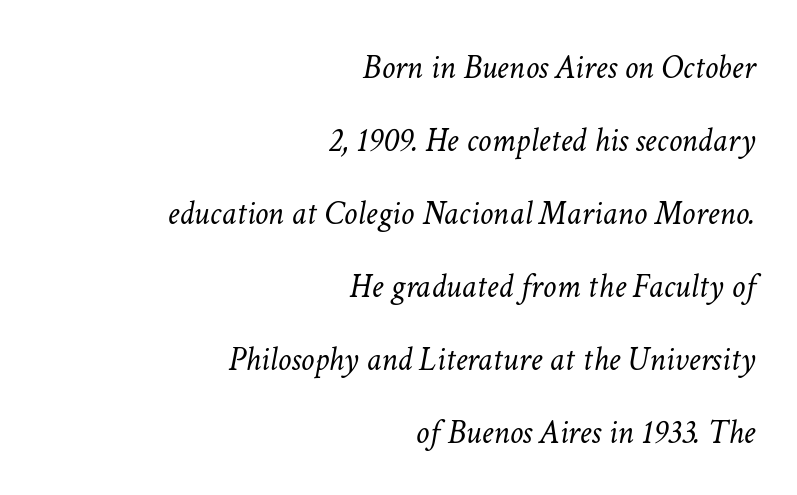
The image shows 34 px light type, italic (leaning right); set right-aligned, loose line spacing (2.15x), normal letter spacing, not underlined; low stroke contrast and a medium x-height.
